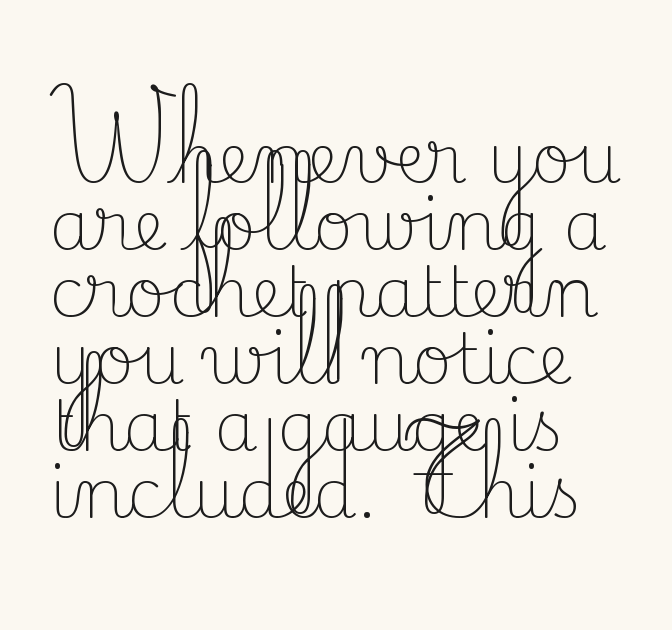
The image shows 69 px light serif type, upright; set left-aligned, tight line spacing (0.97x), normal letter spacing, not underlined; low stroke contrast and a small x-height.
